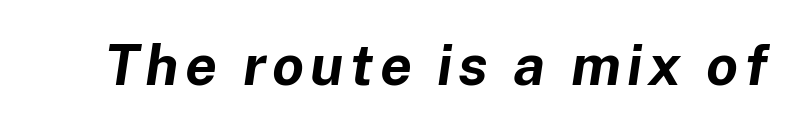
{"italic": "yes", "lean": "right", "slant_degrees": 8, "bold": "yes", "weight": "bold", "width": "normal", "stroke_contrast": "low", "x_height": "medium", "monospaced": "no", "underline": "no", "glyph_px": 57}
